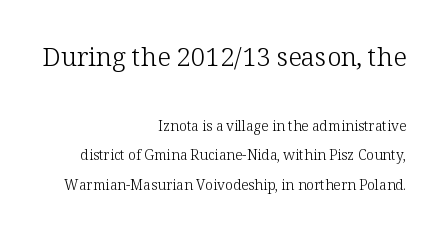
The image shows 26 px text type, upright; set right-aligned, loose line spacing (2.11x), normal letter spacing, not underlined; the first (top) block is 1.86x larger.
